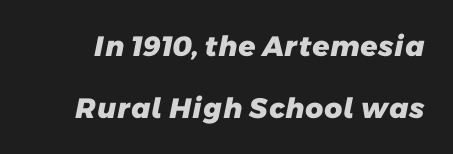
{"serif": "no", "bold": "yes", "weight": "heavy", "width": "normal", "stroke_contrast": "low", "x_height": "medium", "monospaced": "no", "underline": "no", "line_spacing": "loose", "line_spacing_ratio": 2.21, "letter_spacing": "normal", "letter_spacing_em": 0.0, "glyph_px": 28}
